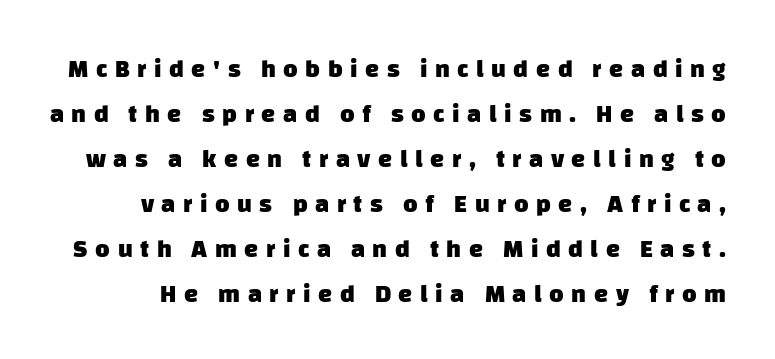
Q: Is the text bold? A: Yes.
Q: Is the text underlined? A: No.
Q: Is the spacing between letters normal or unusually wide? A: Unusually wide.
